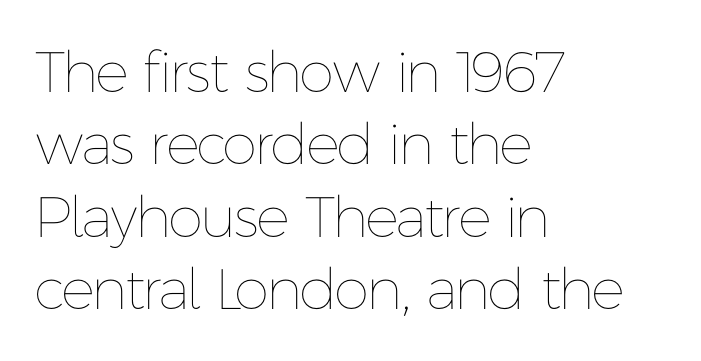
The image shows 57 px thin type, upright; set left-aligned, normal line spacing (1.27x), normal letter spacing, not underlined; low stroke contrast and a medium x-height.
